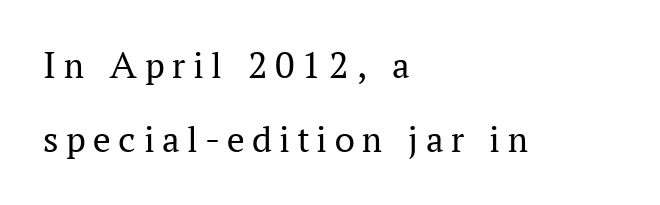
You can tell it's not italic because the verticals are truly vertical. The specimen omits any rule beneath the text block's lines. Yep, those are serifs on the letters. Short and long lines alike share a common starting point at left. Heaviness? Minimal to ordinary, like unemphasized prose.
